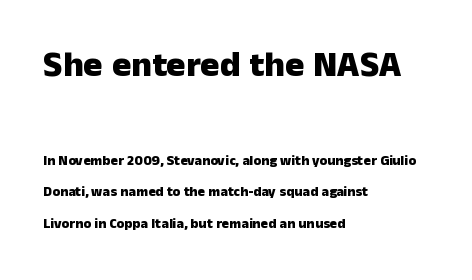
The image shows 36 px heavy sans-serif type, upright; set left-aligned, loose line spacing (2.23x), normal letter spacing, not underlined; the first (top) block is 2.57x larger; low stroke contrast and a medium x-height.
